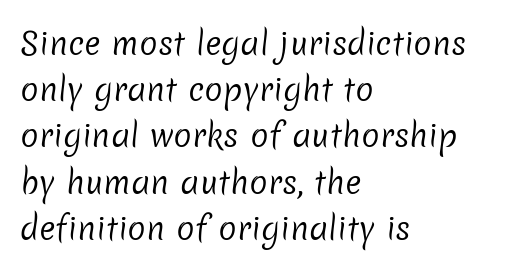
A typesetter would call this proportional, since set widths differ per character. The strokes carry an ordinary text weight at most. Just letters on the line, the space beneath them empty. The block of text has a typical density, with ordinary space between rows. The compositor pushed each line to the left boundary.
